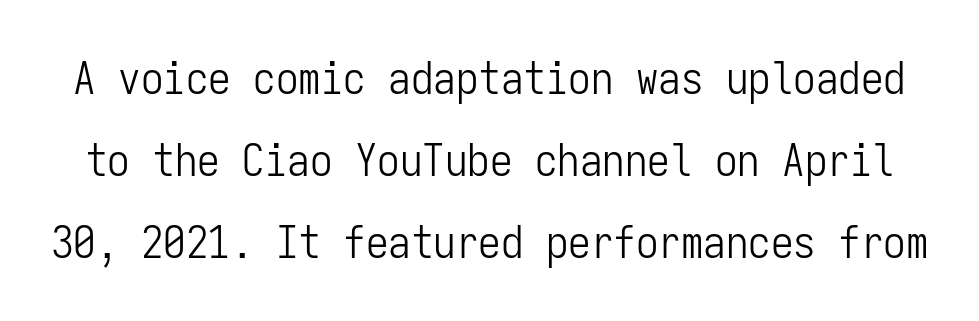
Typographically, this falls in the sans-serif category. The face used here is rendered with its standard letterfit. A clean baseline with only descenders dipping below it. This is not heavy type; no bold has been used.
